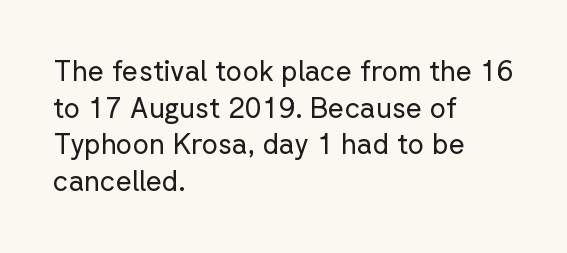
{"serif": "no", "italic": "no", "bold": "no", "weight": "regular", "width": "normal", "stroke_contrast": "low", "x_height": "medium", "monospaced": "no", "underline": "no", "align": "left", "line_spacing": "normal", "line_spacing_ratio": 1.31, "letter_spacing": "normal", "letter_spacing_em": 0.0, "glyph_px": 28}
